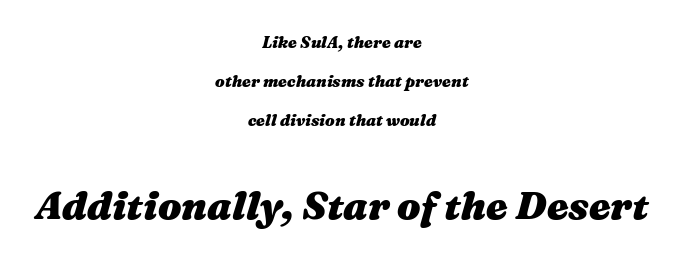
{"italic": "yes", "lean": "right", "slant_degrees": 16, "bold": "yes", "weight": "heavy", "width": "wide", "stroke_contrast": "medium", "x_height": "medium", "monospaced": "no", "underline": "no", "align": "center", "line_spacing": "loose", "line_spacing_ratio": 2.43, "letter_spacing": "normal", "letter_spacing_em": 0.0, "larger_block": "second", "size_ratio": 2.44, "glyph_px": 39}
